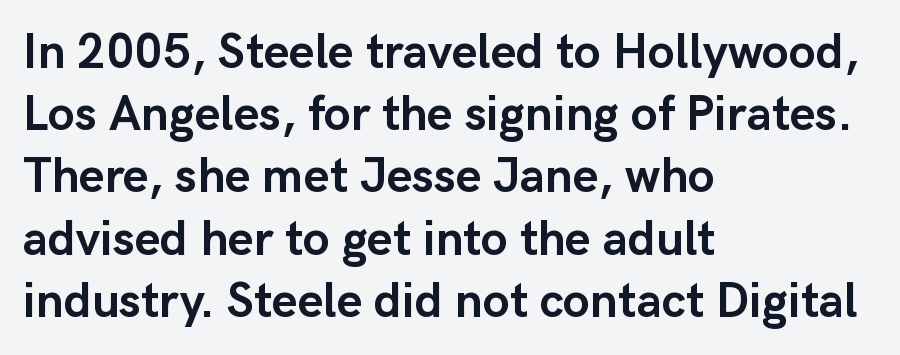
The image shows 49 px semibold sans-serif type, upright; set left-aligned, normal line spacing (1.27x), normal letter spacing, not underlined; low stroke contrast and a medium x-height.
